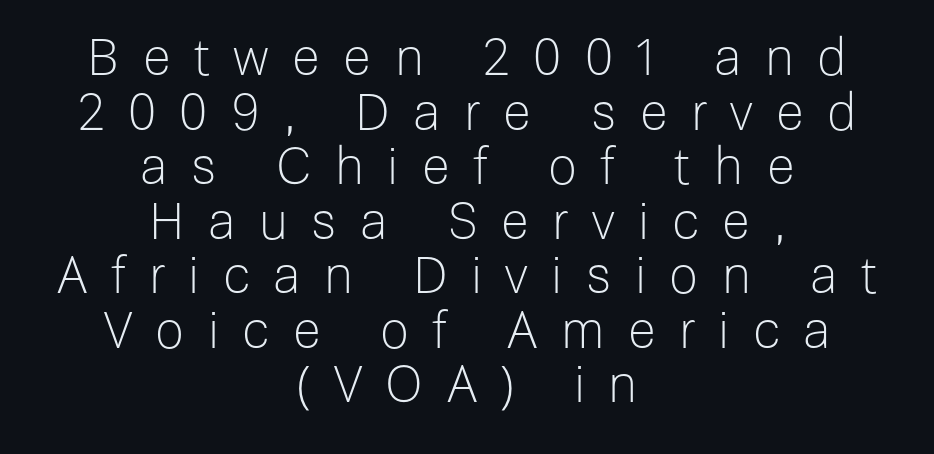
{"serif": "no", "italic": "no", "bold": "no", "weight": "light", "width": "normal", "stroke_contrast": "low", "x_height": "medium", "monospaced": "no", "underline": "no", "align": "center", "line_spacing": "tight", "line_spacing_ratio": 1.07, "letter_spacing": "wide", "letter_spacing_em": 0.46, "glyph_px": 51}
